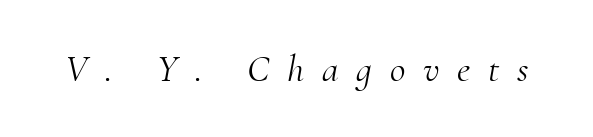
Q: Is the text bold? A: No.
Q: Is the text italic (slanted)? A: Yes, it leans right by about 10 degrees.
Q: Is the typeface a serif or a sans-serif typeface? A: Serif.
Q: Is the text underlined? A: No.
Q: Is the spacing between letters normal or unusually wide? A: Unusually wide.
Q: Width (condensed, normal, or wide)? A: Normal.
Q: Stroke contrast? A: Medium.
Q: x-height? A: Small.
Q: Monospaced? A: No.
